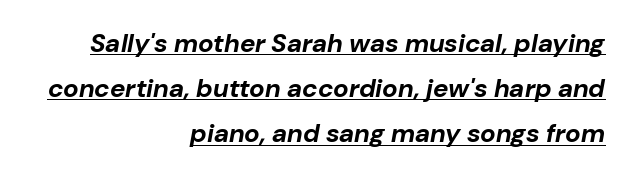
The image shows 26 px bold type, italic (leaning right); set right-aligned, line spacing 1.74x, normal letter spacing, underlined.
